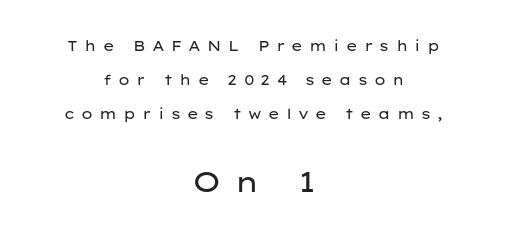
The image shows 29 px regular-weight, wide sans-serif type, upright; set centered, loose line spacing (2.44x), unusually wide letter spacing (+0.44 em), not underlined; the second (bottom) block is 2.07x larger; low stroke contrast and a medium x-height.
